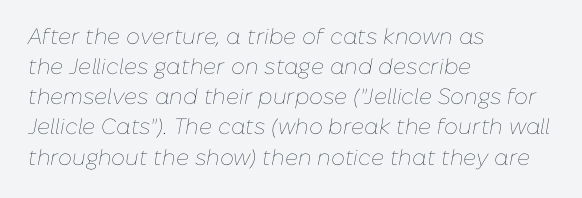
Q: Is the text bold? A: No.
Q: Is the text italic (slanted)? A: Yes, it leans right by about 10 degrees.
Q: Is the text underlined? A: No.
Q: How is the paragraph aligned? A: Left-aligned.
Q: Is the spacing between letters normal or unusually wide? A: Normal.
Q: Is the spacing between lines tight, normal or loose? A: Normal.
